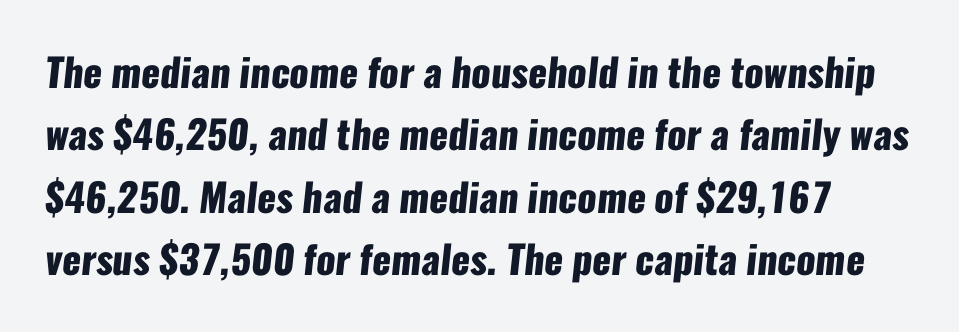
Is the letter spacing exaggerated? No — it looks like the ordinary default. Students, observe: this is what conventionally led text looks like. A sans-serif font was chosen for this passage. Pretty heavy lettering here — definitely bold.
